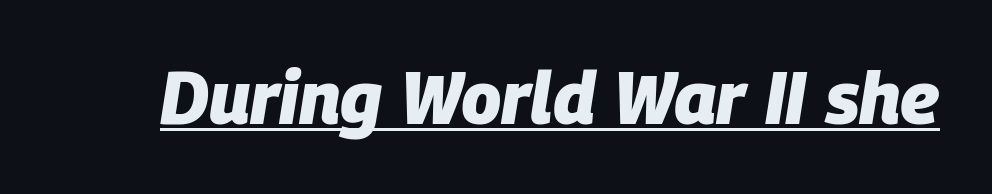
{"italic": "yes", "lean": "right", "slant_degrees": 9, "bold": "yes", "weight": "heavy", "width": "normal", "stroke_contrast": "low", "x_height": "large", "monospaced": "no", "underline": "yes", "letter_spacing": "normal", "letter_spacing_em": 0.0, "glyph_px": 73}
